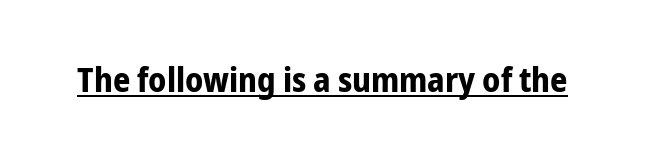
{"serif": "no", "italic": "no", "bold": "yes", "weight": "bold", "width": "condensed", "stroke_contrast": "low", "x_height": "medium", "monospaced": "no", "underline": "yes", "letter_spacing": "normal", "letter_spacing_em": 0.0, "glyph_px": 34}
